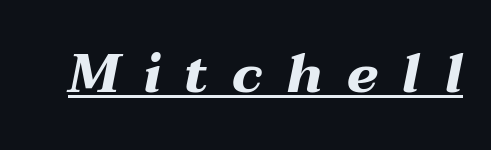
The image shows 53 px heavy, wide type, italic (leaning right); set unusually wide letter spacing (+0.44 em), underlined; medium stroke contrast and a medium x-height.
